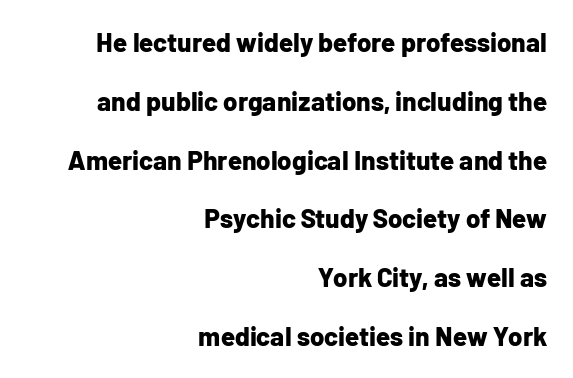
The image shows 26 px bold type, upright; set right-aligned, loose line spacing (2.26x), normal letter spacing, not underlined.
